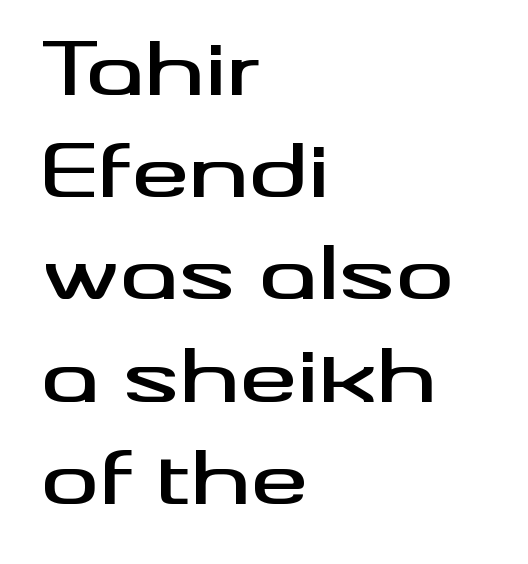
The image shows 72 px wide sans-serif type, upright; set left-aligned, normal line spacing (1.42x), normal letter spacing, not underlined; medium stroke contrast and a small x-height.
